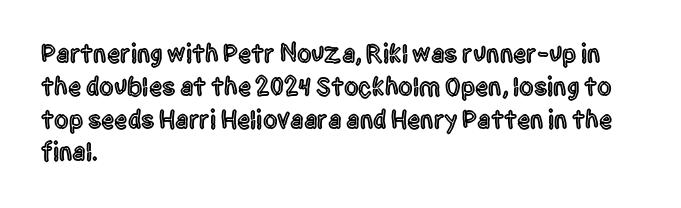
Q: Is the text italic (slanted)? A: No, it is upright.
Q: Is the text underlined? A: No.
Q: How is the paragraph aligned? A: Left-aligned.
Q: Is the spacing between letters normal or unusually wide? A: Normal.
Q: Is the spacing between lines tight, normal or loose? A: Normal.
